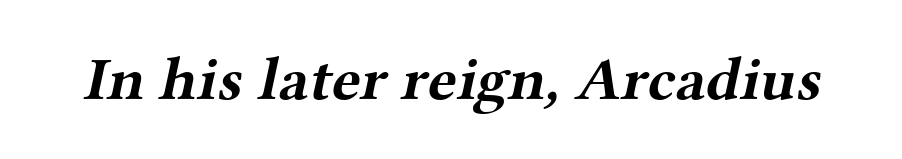
Font category for this specimen: serif. The typesetting leans heavy: a genuine bold. Here the glyphs are tracked normally, forming tight word shapes. A clean baseline with only descenders dipping below it.
